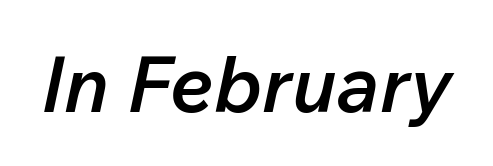
Q: Is the text bold? A: Semi-bold.
Q: Is the text italic (slanted)? A: Yes, it leans right by about 12 degrees.
Q: Is the text underlined? A: No.
Q: Is the spacing between letters normal or unusually wide? A: Normal.
Q: Width (condensed, normal, or wide)? A: Normal.
Q: Stroke contrast? A: Low.
Q: x-height? A: Medium.
Q: Monospaced? A: No.
